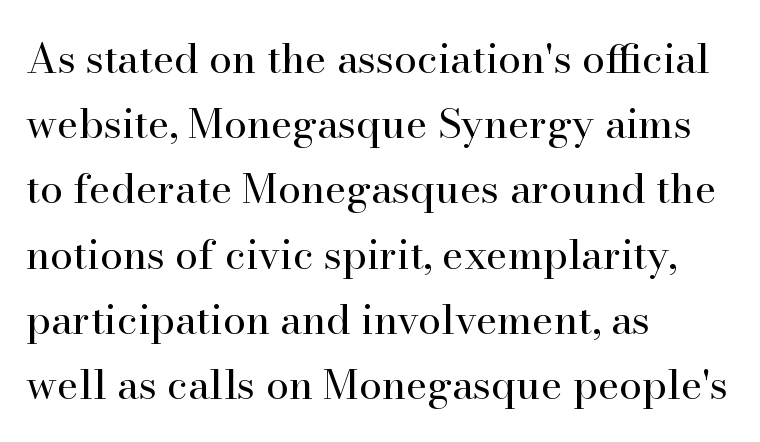
The image shows 41 px regular-weight serif type, upright; set left-aligned, normal line spacing (1.59x), normal letter spacing, not underlined; high stroke contrast and a small x-height.
